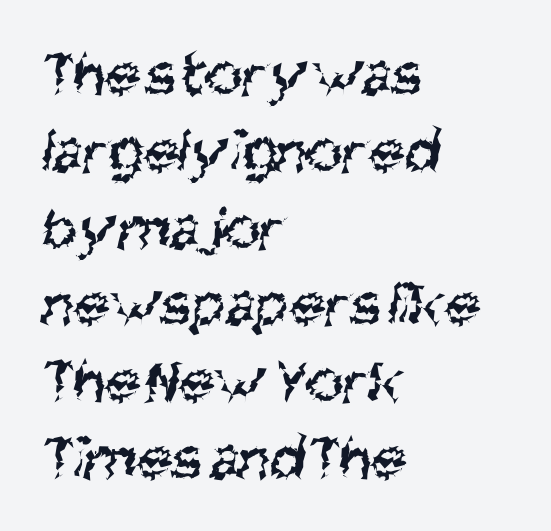
The image shows 64 px regular-weight, condensed sans-serif type; set left-aligned, line spacing 1.2x, normal letter spacing, not underlined; medium stroke contrast and a large x-height.
